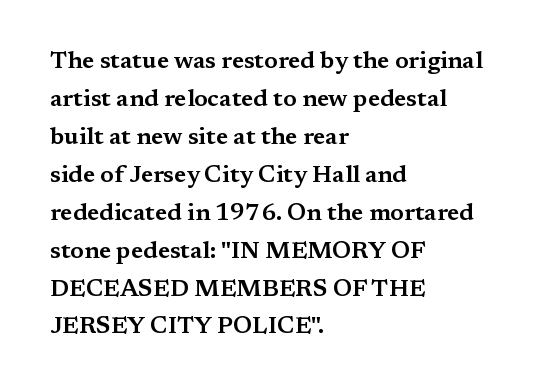
The specimen omits any rule beneath the text block's lines. Alignment: flush left. Italic? Not at all — the glyphs are vertical. The lines sit at an ordinary, default distance from one another. You could call the tracking neutral — neither tight nor loose.
